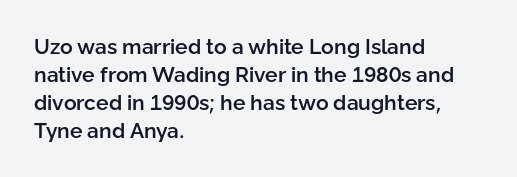
Q: Is the text bold? A: Semi-bold.
Q: Is the text italic (slanted)? A: No, it is upright.
Q: Is the text underlined? A: No.
Q: How is the paragraph aligned? A: Left-aligned.
Q: Is the spacing between letters normal or unusually wide? A: Normal.
Q: Is the spacing between lines tight, normal or loose? A: Normal.
